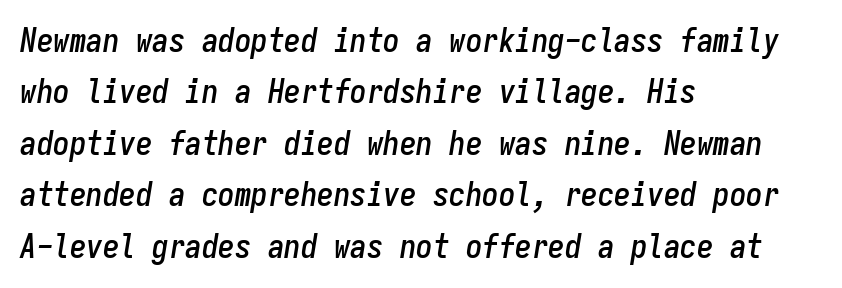
The image shows 33 px condensed type, italic (leaning right), monospaced; set left-aligned, normal line spacing (1.56x), normal letter spacing, not underlined; low stroke contrast and a medium x-height.
